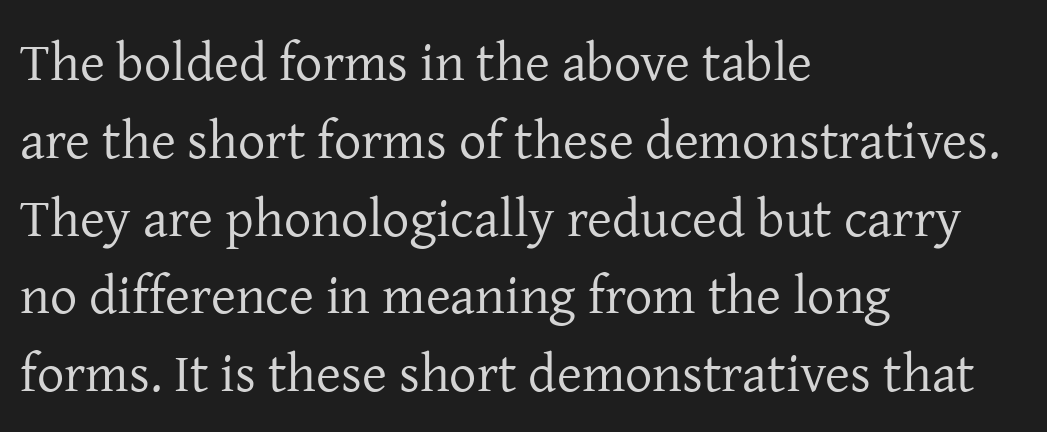
Q: Is the text bold? A: No.
Q: Is the text italic (slanted)? A: No, it is upright.
Q: Is the typeface a serif or a sans-serif typeface? A: Serif.
Q: Is the text underlined? A: No.
Q: How is the paragraph aligned? A: Left-aligned.
Q: Is the spacing between letters normal or unusually wide? A: Normal.
Q: Is the spacing between lines tight, normal or loose? A: Normal.
Q: Width (condensed, normal, or wide)? A: Normal.
Q: Stroke contrast? A: Low.
Q: x-height? A: Medium.
Q: Monospaced? A: No.
